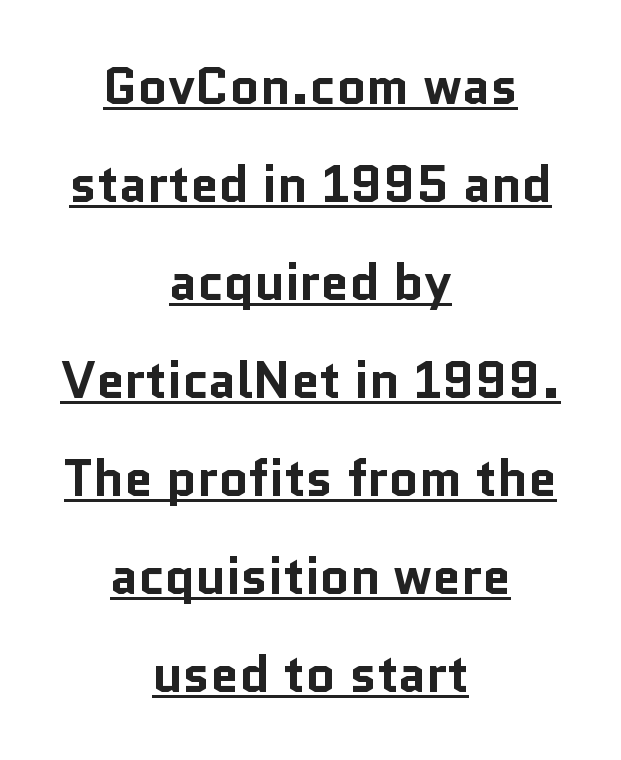
Q: Is the text bold? A: Yes.
Q: Is the text italic (slanted)? A: No, it is upright.
Q: Is the typeface a serif or a sans-serif typeface? A: Sans-serif.
Q: Is the text underlined? A: Yes.
Q: How is the paragraph aligned? A: Centered.
Q: Is the spacing between letters normal or unusually wide? A: Normal.
Q: Is the spacing between lines tight, normal or loose? A: Loose.
Q: Width (condensed, normal, or wide)? A: Normal.
Q: Stroke contrast? A: Low.
Q: x-height? A: Medium.
Q: Monospaced? A: No.
